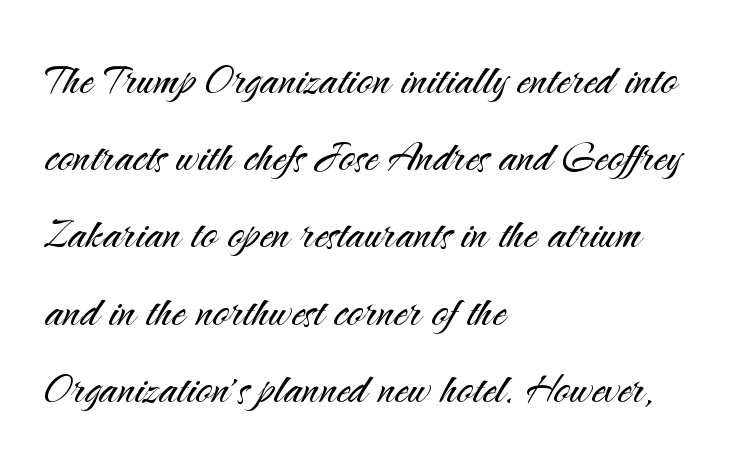
Q: Is the text bold? A: No.
Q: Is the text italic (slanted)? A: Yes.
Q: Is the typeface a serif or a sans-serif typeface? A: Sans-serif.
Q: Is the text underlined? A: No.
Q: How is the paragraph aligned? A: Left-aligned.
Q: Is the spacing between letters normal or unusually wide? A: Normal.
Q: Is the spacing between lines tight, normal or loose? A: Normal.
Q: Width (condensed, normal, or wide)? A: Normal.
Q: Stroke contrast? A: Medium.
Q: x-height? A: Small.
Q: Monospaced? A: No.
